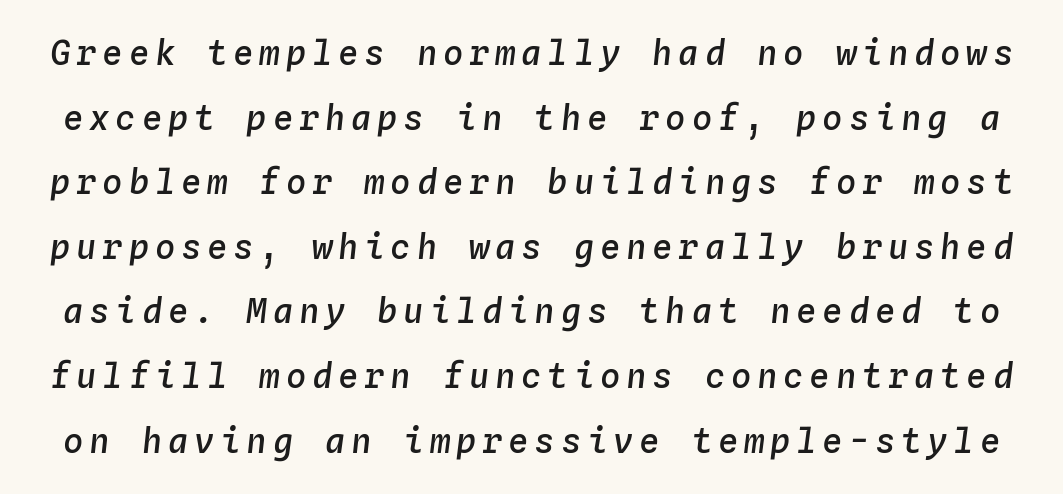
This sample has the even, mechanical cadence of fixed-width lettering. The baseline area is clear. A somewhat darkened texture: the type is semibold rather than bold. Would a proofreader flag this as italicized? Yes. Students, observe: this is what heavily led, spacious text looks like.
